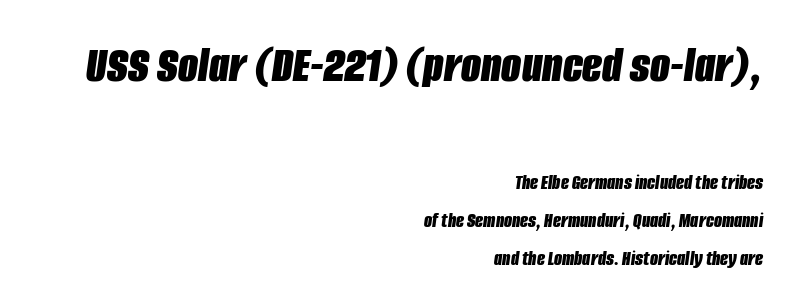
{"italic": "yes", "lean": "right", "slant_degrees": 8, "bold": "yes", "weight": "bold", "width": "condensed", "stroke_contrast": "low", "x_height": "large", "monospaced": "no", "underline": "no", "align": "right", "line_spacing_ratio": 1.81, "letter_spacing": "normal", "letter_spacing_em": 0.0, "larger_block": "first", "size_ratio": 2.48, "glyph_px": 52}
